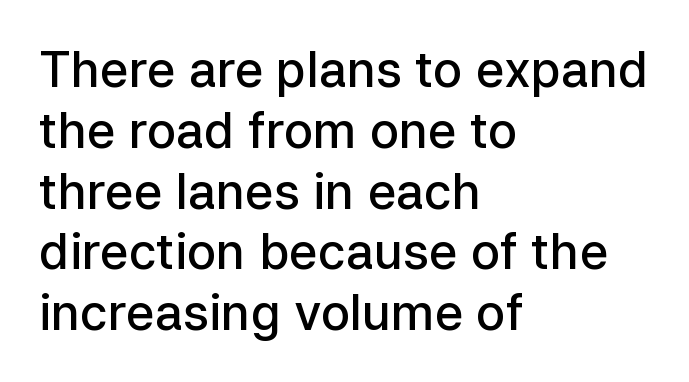
{"serif": "no", "italic": "no", "bold": "semi", "weight": "semibold", "width": "normal", "stroke_contrast": "low", "x_height": "medium", "monospaced": "no", "underline": "no", "align": "left", "line_spacing_ratio": 1.24, "letter_spacing": "normal", "letter_spacing_em": 0.0, "glyph_px": 49}
